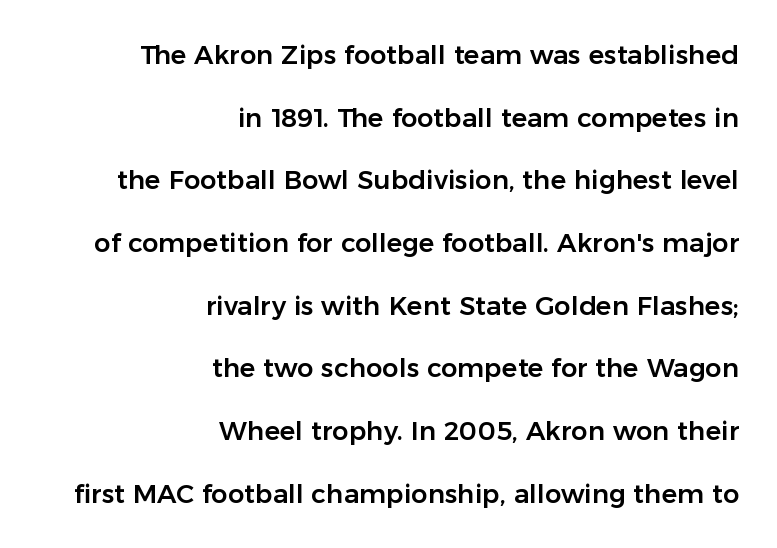
Q: Is the text italic (slanted)? A: No, it is upright.
Q: Is the text underlined? A: No.
Q: How is the paragraph aligned? A: Right-aligned.
Q: Is the spacing between letters normal or unusually wide? A: Normal.
Q: Is the spacing between lines tight, normal or loose? A: Loose.
